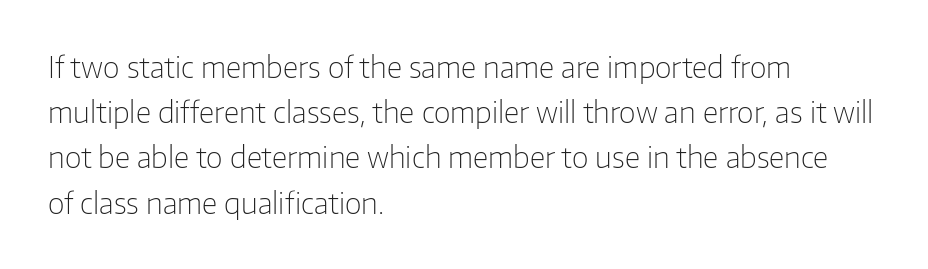
The image shows 29 px light sans-serif type, upright; set left-aligned, normal line spacing (1.56x), normal letter spacing, not underlined; low stroke contrast and a medium x-height.
